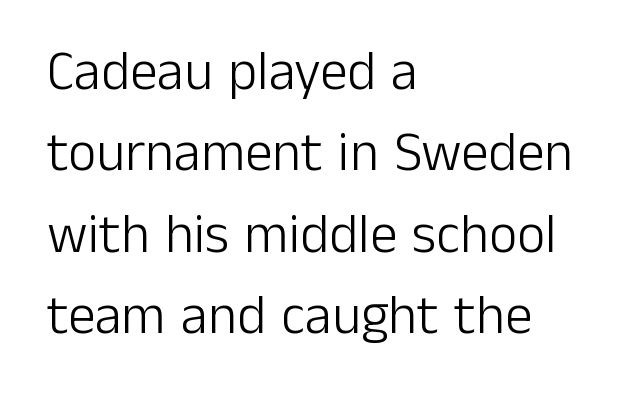
Q: Is the text bold? A: No.
Q: Is the text italic (slanted)? A: No, it is upright.
Q: Is the typeface a serif or a sans-serif typeface? A: Sans-serif.
Q: Is the text underlined? A: No.
Q: How is the paragraph aligned? A: Left-aligned.
Q: Is the spacing between letters normal or unusually wide? A: Normal.
Q: Is the spacing between lines tight, normal or loose? A: Normal.
Q: Width (condensed, normal, or wide)? A: Normal.
Q: Stroke contrast? A: Low.
Q: x-height? A: Medium.
Q: Monospaced? A: No.
